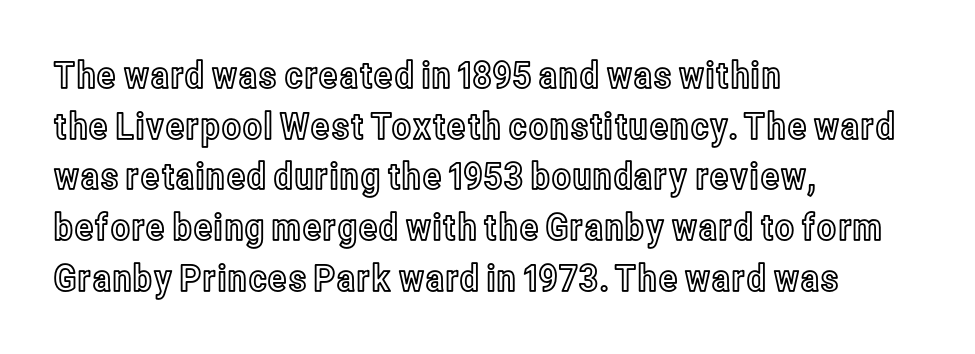
{"italic": "no", "width": "condensed", "x_height": "medium", "monospaced": "no", "underline": "no", "align": "left", "line_spacing": "normal", "line_spacing_ratio": 1.37, "letter_spacing": "normal", "letter_spacing_em": 0.0, "glyph_px": 37}
